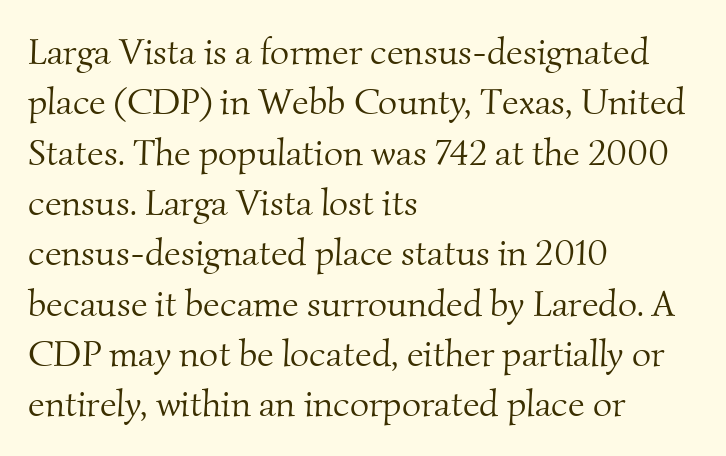
{"serif": "yes", "bold": "no", "weight": "light", "width": "normal", "stroke_contrast": "medium", "x_height": "small", "monospaced": "no", "underline": "no", "align": "left", "line_spacing": "normal", "line_spacing_ratio": 1.36, "letter_spacing": "normal", "letter_spacing_em": 0.0, "glyph_px": 37}
